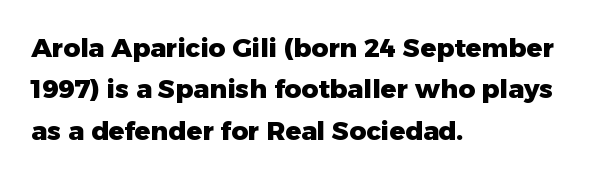
Descenders are the only things crossing below the line. Honestly, the row spacing looks completely unremarkable. The font is running at its bold setting. Inter-character spacing is left at the font's built-in metrics. Vertical strokes here are truly vertical.
